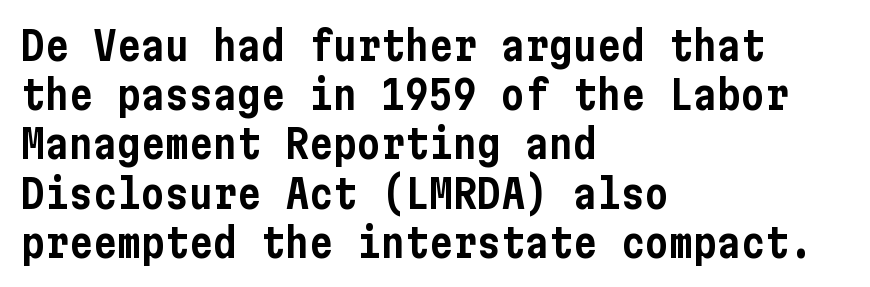
The image shows 40 px condensed sans-serif type, upright; set left-aligned, line spacing 1.23x, normal letter spacing, not underlined; low stroke contrast and a medium x-height.
